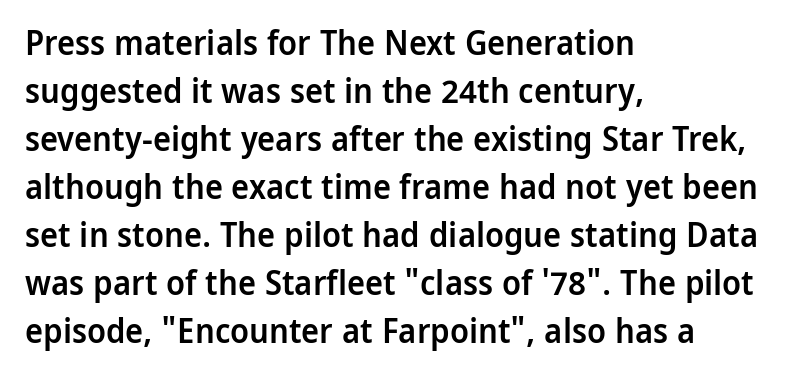
Q: Is the text bold? A: Semi-bold.
Q: Is the text italic (slanted)? A: No, it is upright.
Q: Is the typeface a serif or a sans-serif typeface? A: Sans-serif.
Q: Is the text underlined? A: No.
Q: How is the paragraph aligned? A: Left-aligned.
Q: Is the spacing between letters normal or unusually wide? A: Normal.
Q: Is the spacing between lines tight, normal or loose? A: Normal.
Q: Width (condensed, normal, or wide)? A: Normal.
Q: Stroke contrast? A: Low.
Q: x-height? A: Medium.
Q: Monospaced? A: No.
